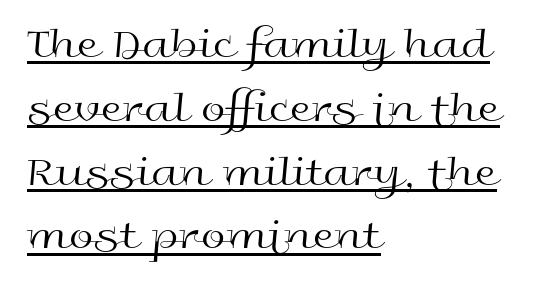
The image shows 44 px regular-weight, wide sans-serif type, upright; set left-aligned, normal line spacing (1.45x), normal letter spacing, underlined; a medium x-height.
